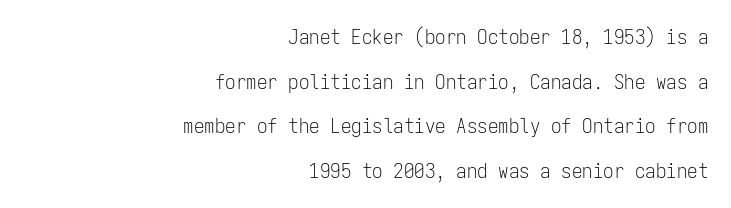
Q: Is the text bold? A: No.
Q: Is the text italic (slanted)? A: No, it is upright.
Q: Is the text underlined? A: No.
Q: How is the paragraph aligned? A: Right-aligned.
Q: Is the spacing between letters normal or unusually wide? A: Normal.
Q: Is the spacing between lines tight, normal or loose? A: Loose.
